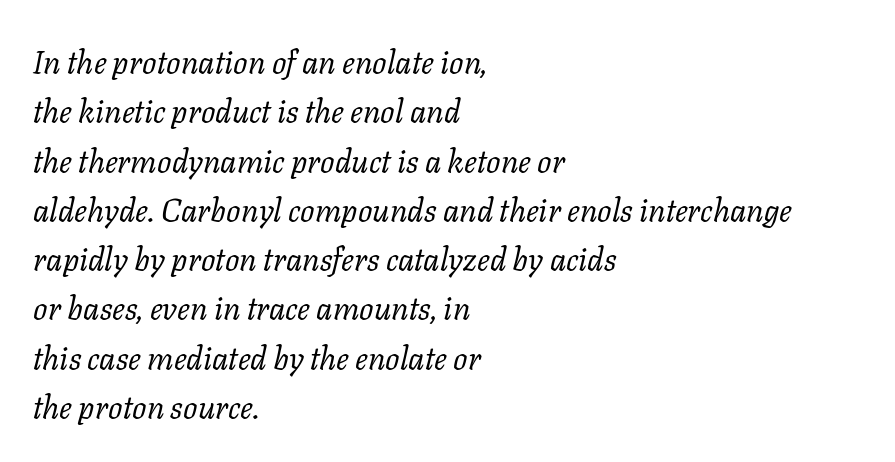
The image shows 32 px regular-weight serif type, italic (leaning right); set left-aligned, normal line spacing (1.54x), normal letter spacing, not underlined; low stroke contrast and a medium x-height.
